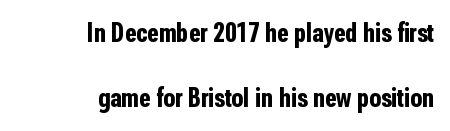
Q: Is the text bold? A: Yes.
Q: Is the text italic (slanted)? A: No, it is upright.
Q: Is the text underlined? A: No.
Q: How is the paragraph aligned? A: Right-aligned.
Q: Is the spacing between letters normal or unusually wide? A: Normal.
Q: Is the spacing between lines tight, normal or loose? A: Loose.
